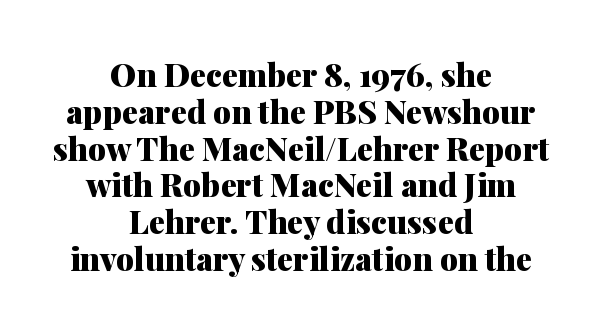
Q: Is the text bold? A: Yes.
Q: Is the text italic (slanted)? A: No, it is upright.
Q: Is the typeface a serif or a sans-serif typeface? A: Serif.
Q: Is the text underlined? A: No.
Q: How is the paragraph aligned? A: Centered.
Q: Is the spacing between letters normal or unusually wide? A: Normal.
Q: Is the spacing between lines tight, normal or loose? A: Tight.
Q: Width (condensed, normal, or wide)? A: Normal.
Q: Stroke contrast? A: Medium.
Q: x-height? A: Medium.
Q: Monospaced? A: No.
